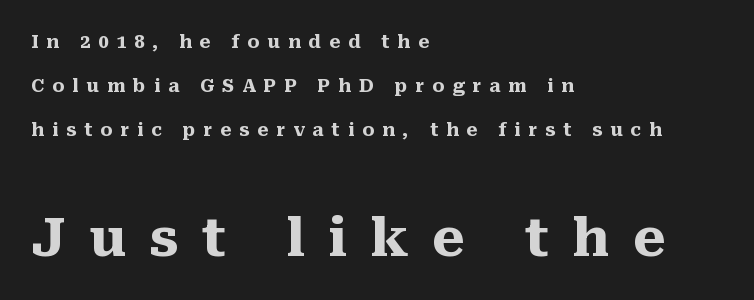
This is the regular roman posture of the typeface. Observe the serifs anchoring each vertical stroke in this sample. Leading: increased. No word sits above an underline.
